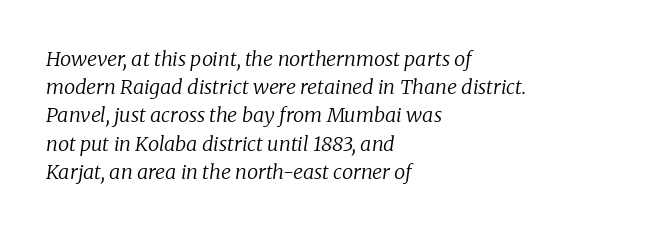
{"italic": "yes", "lean": "right", "slant_degrees": 8, "bold": "no", "underline": "no", "align": "left", "line_spacing": "normal", "line_spacing_ratio": 1.41, "letter_spacing": "normal", "letter_spacing_em": 0.0, "glyph_px": 20}
